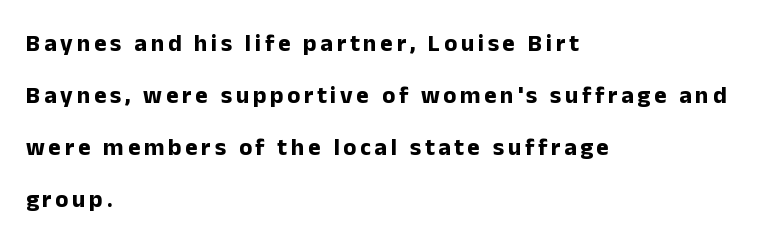
The image shows 24 px bold type, upright; set left-aligned, loose line spacing (2.16x), not underlined.
